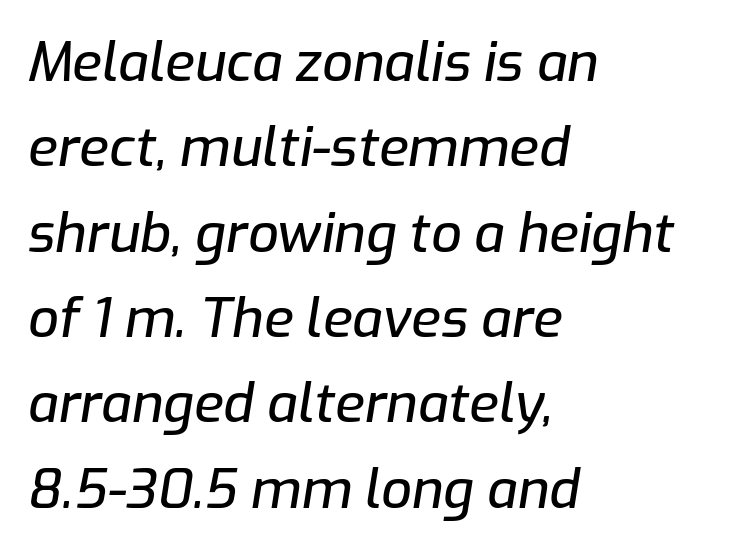
Q: Is the text italic (slanted)? A: Yes, it leans right by about 9 degrees.
Q: Is the text underlined? A: No.
Q: How is the paragraph aligned? A: Left-aligned.
Q: Is the spacing between letters normal or unusually wide? A: Normal.
Q: Is the spacing between lines tight, normal or loose? A: Normal.
Q: Width (condensed, normal, or wide)? A: Normal.
Q: Stroke contrast? A: Low.
Q: x-height? A: Medium.
Q: Monospaced? A: No.
